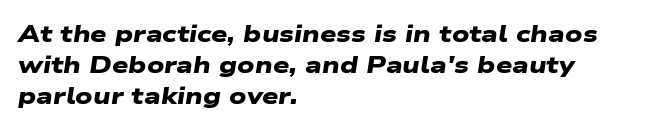
The image shows 23 px bold type; set left-aligned, normal line spacing (1.34x), normal letter spacing, not underlined.
